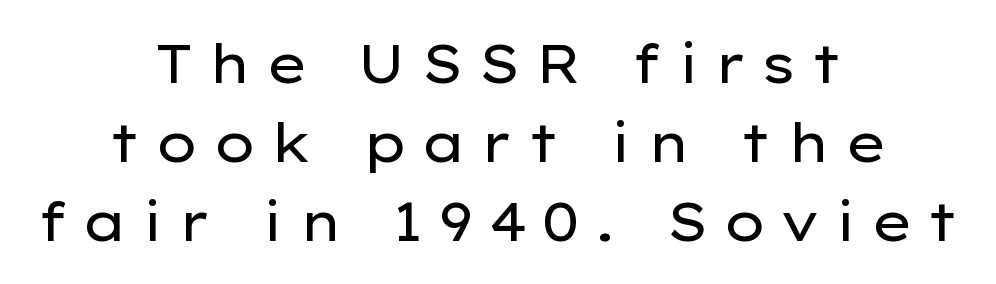
The image shows 54 px regular-weight, wide sans-serif type, upright; set centered, normal line spacing (1.46x), unusually wide letter spacing (+0.26 em), not underlined; low stroke contrast and a medium x-height.
